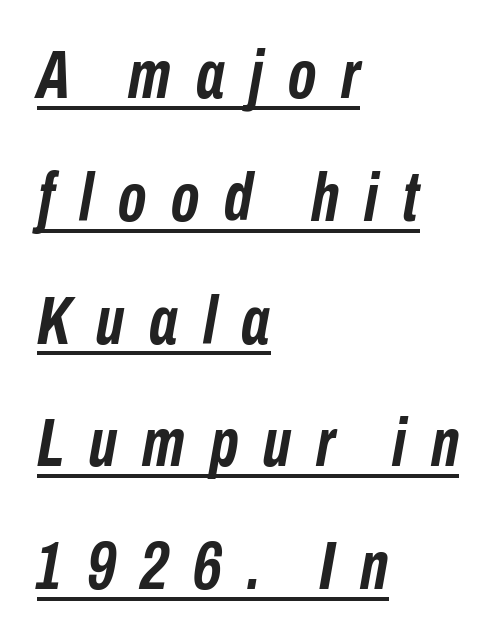
{"italic": "yes", "lean": "right", "slant_degrees": 10, "bold": "yes", "weight": "semibold", "width": "condensed", "stroke_contrast": "low", "x_height": "medium", "monospaced": "no", "underline": "yes", "align": "left", "line_spacing_ratio": 1.78, "letter_spacing": "wide", "letter_spacing_em": 0.36, "glyph_px": 69}
